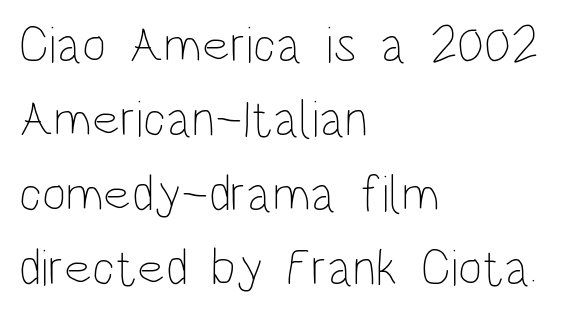
{"italic": "no", "bold": "no", "weight": "thin", "width": "condensed", "stroke_contrast": "low", "x_height": "large", "monospaced": "no", "underline": "no", "align": "left", "line_spacing": "normal", "line_spacing_ratio": 1.43, "letter_spacing": "normal", "letter_spacing_em": 0.0, "glyph_px": 52}
